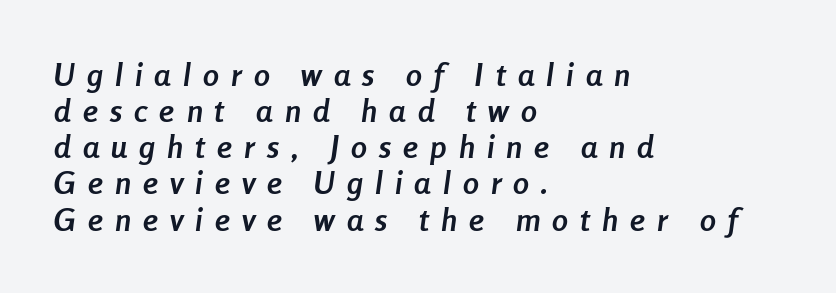
Q: Is the text bold? A: Yes.
Q: Is the text italic (slanted)? A: Yes, it leans right by about 8 degrees.
Q: Is the text underlined? A: No.
Q: How is the paragraph aligned? A: Left-aligned.
Q: Is the spacing between letters normal or unusually wide? A: Unusually wide.
Q: Is the spacing between lines tight, normal or loose? A: Tight.
Q: Width (condensed, normal, or wide)? A: Condensed.
Q: Stroke contrast? A: Low.
Q: x-height? A: Medium.
Q: Monospaced? A: No.
